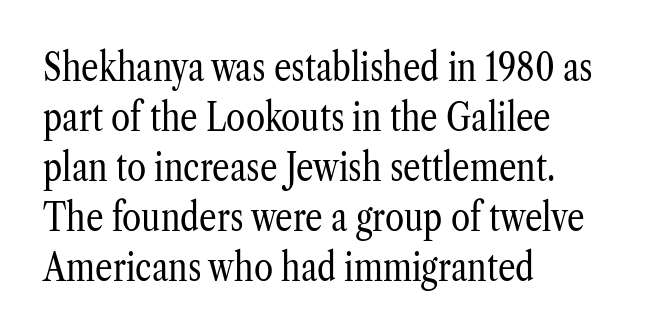
Q: Is the text bold? A: No.
Q: Is the text italic (slanted)? A: No, it is upright.
Q: Is the typeface a serif or a sans-serif typeface? A: Serif.
Q: Is the text underlined? A: No.
Q: How is the paragraph aligned? A: Left-aligned.
Q: Is the spacing between letters normal or unusually wide? A: Normal.
Q: Is the spacing between lines tight, normal or loose? A: Normal.
Q: Width (condensed, normal, or wide)? A: Condensed.
Q: Stroke contrast? A: Low.
Q: x-height? A: Medium.
Q: Monospaced? A: No.
